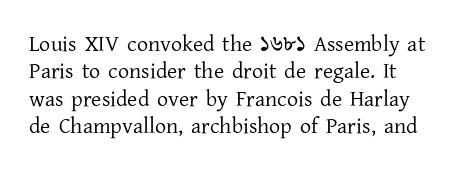
The image shows 22 px text type, upright; set line spacing 1.24x, normal letter spacing, not underlined.
